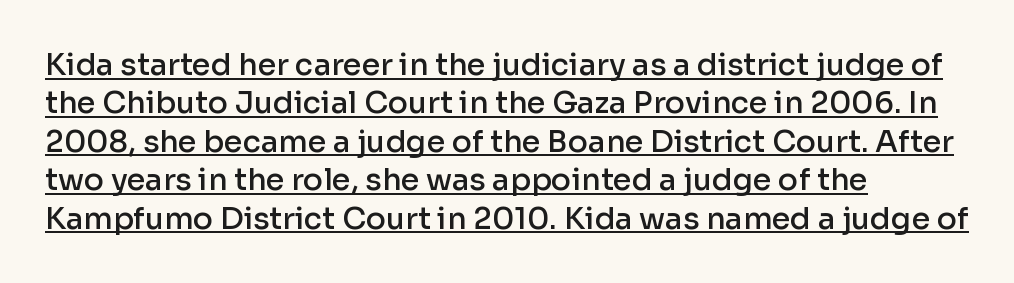
{"serif": "no", "italic": "no", "bold": "semi", "weight": "semibold", "width": "normal", "stroke_contrast": "low", "x_height": "medium", "monospaced": "no", "underline": "yes", "align": "left", "line_spacing": "normal", "line_spacing_ratio": 1.28, "letter_spacing": "normal", "letter_spacing_em": 0.0, "glyph_px": 30}
